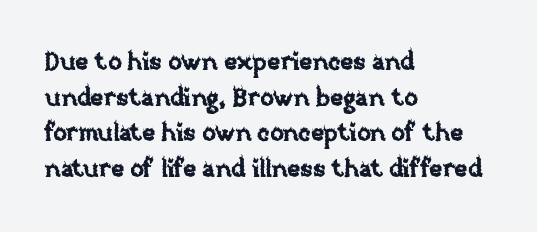
Q: Is the text italic (slanted)? A: No, it is upright.
Q: Is the text underlined? A: No.
Q: How is the paragraph aligned? A: Left-aligned.
Q: Is the spacing between letters normal or unusually wide? A: Normal.
Q: Is the spacing between lines tight, normal or loose? A: Normal.
